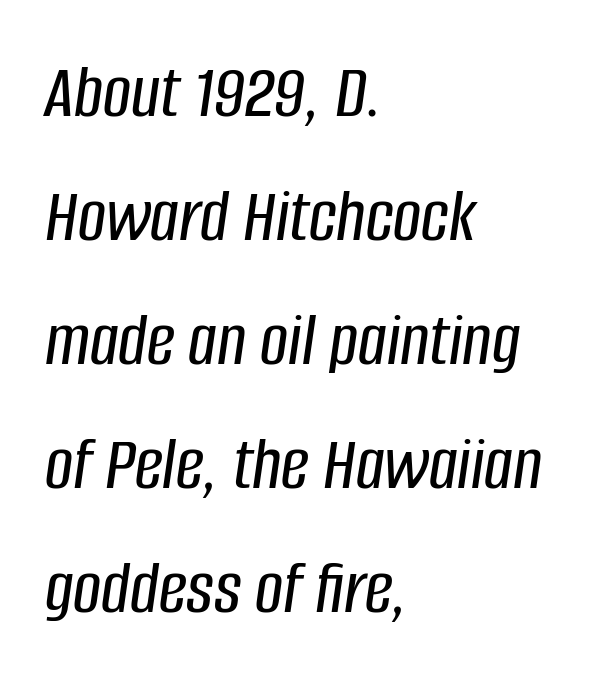
Honestly, the row spacing looks completely unremarkable. Clear beneath every line of the passage. Tracking here is standard; glyphs follow each other at the usual distance. This sample has the flowing, uneven cadence of proportional lettering.
